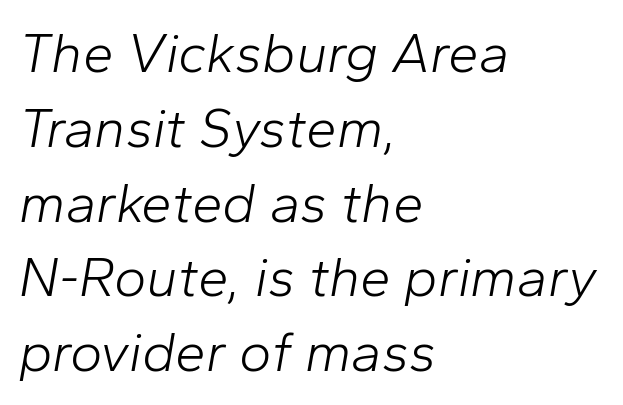
Q: Is the text bold? A: No.
Q: Is the text italic (slanted)? A: Yes, it leans right by about 10 degrees.
Q: Is the text underlined? A: No.
Q: How is the paragraph aligned? A: Left-aligned.
Q: Is the spacing between letters normal or unusually wide? A: Normal.
Q: Is the spacing between lines tight, normal or loose? A: Normal.
Q: Width (condensed, normal, or wide)? A: Normal.
Q: Stroke contrast? A: Low.
Q: x-height? A: Medium.
Q: Monospaced? A: No.
